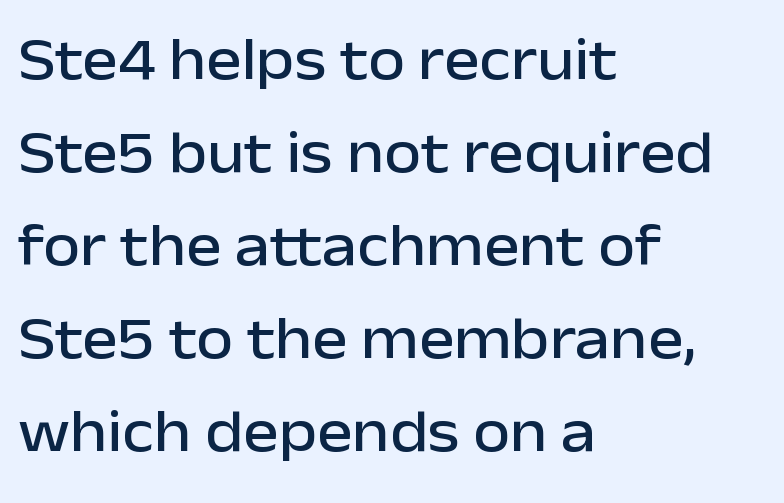
The image shows 60 px sans-serif type, upright; set left-aligned, normal line spacing (1.55x), normal letter spacing, not underlined; low stroke contrast and a medium x-height.
